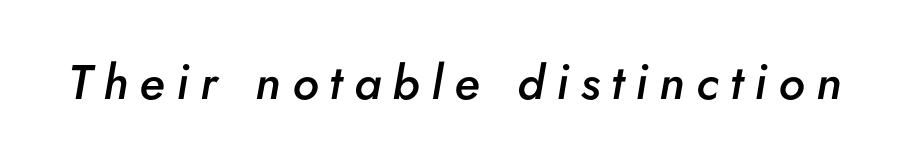
{"italic": "yes", "lean": "right", "slant_degrees": 5, "bold": "semi", "weight": "semibold", "width": "normal", "stroke_contrast": "low", "x_height": "small", "monospaced": "no", "underline": "no", "letter_spacing": "wide", "letter_spacing_em": 0.24, "glyph_px": 48}
